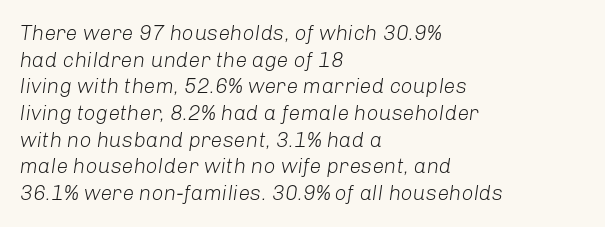
{"italic": "yes", "lean": "right", "slant_degrees": 8, "bold": "no", "underline": "no", "align": "left", "line_spacing": "normal", "line_spacing_ratio": 1.27, "letter_spacing": "normal", "letter_spacing_em": 0.0, "glyph_px": 21}
